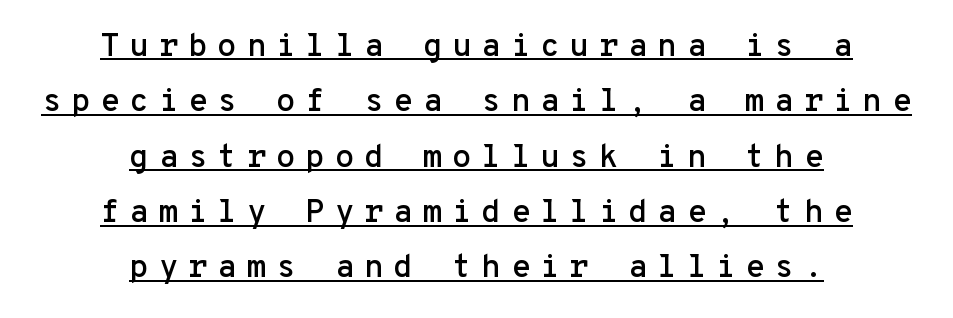
Q: Is the text italic (slanted)? A: No, it is upright.
Q: Is the typeface a serif or a sans-serif typeface? A: Sans-serif.
Q: Is the text underlined? A: Yes.
Q: How is the paragraph aligned? A: Centered.
Q: Is the spacing between letters normal or unusually wide? A: Unusually wide.
Q: Width (condensed, normal, or wide)? A: Normal.
Q: Stroke contrast? A: Low.
Q: x-height? A: Medium.
Q: Monospaced? A: Yes.
